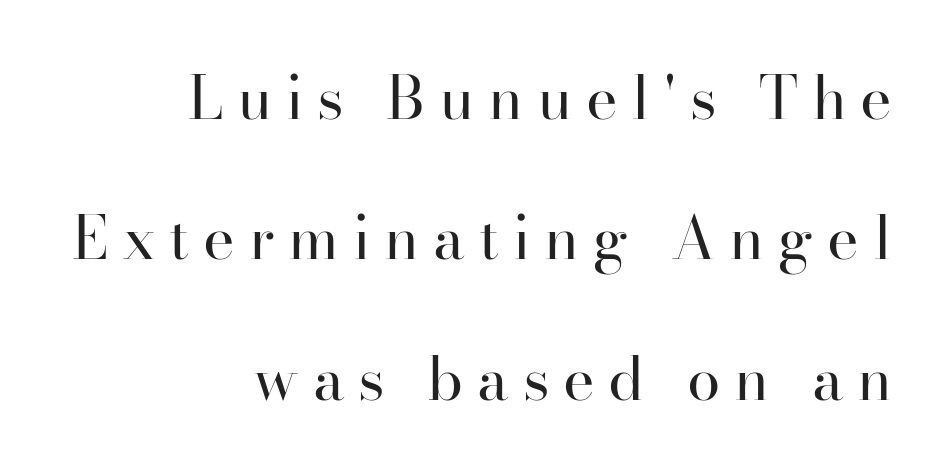
Q: Is the text bold? A: No.
Q: Is the text italic (slanted)? A: No, it is upright.
Q: Is the typeface a serif or a sans-serif typeface? A: Serif.
Q: Is the text underlined? A: No.
Q: How is the paragraph aligned? A: Right-aligned.
Q: Is the spacing between letters normal or unusually wide? A: Unusually wide.
Q: Is the spacing between lines tight, normal or loose? A: Loose.
Q: Width (condensed, normal, or wide)? A: Normal.
Q: Stroke contrast? A: High.
Q: x-height? A: Small.
Q: Monospaced? A: No.
